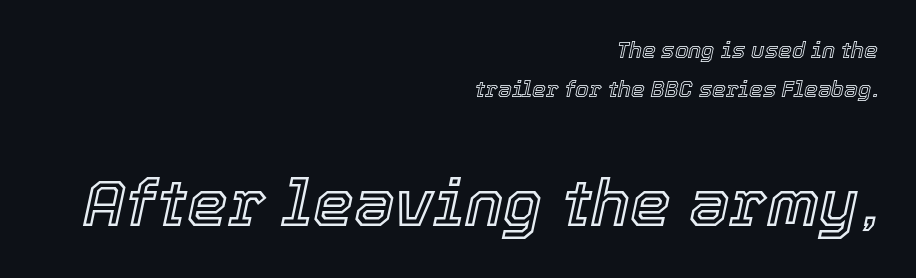
Q: Is the text italic (slanted)? A: Yes, it leans right by about 12 degrees.
Q: Is the text underlined? A: No.
Q: How is the paragraph aligned? A: Right-aligned.
Q: Is the spacing between letters normal or unusually wide? A: Normal.
Q: Which block of text is set in a larger size, the first (top) or the second (bottom)? A: The second (bottom) one.
Q: Width (condensed, normal, or wide)? A: Normal.
Q: x-height? A: Medium.
Q: Monospaced? A: No.
